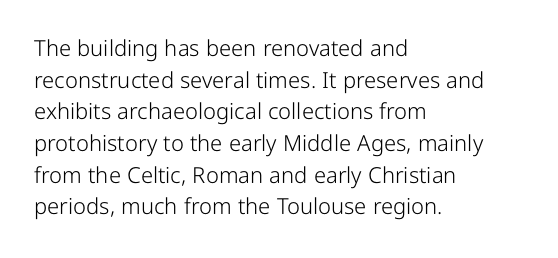
Ordinary non-slanted type is in use. Whoever set this chose a conventional vertical rhythm. Nothing unusual about the tracking: characters are spaced as the font intends. Every row of glyphs begins at an identical x-position on the left.
